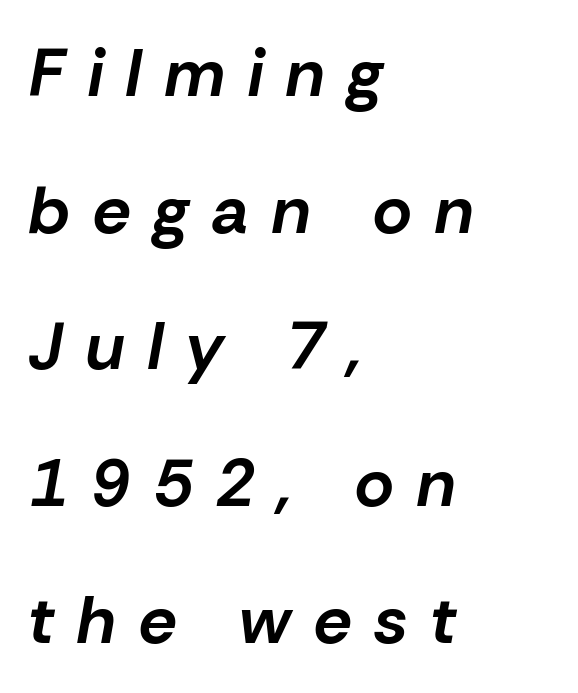
{"italic": "yes", "lean": "right", "slant_degrees": 10, "bold": "yes", "weight": "bold", "width": "normal", "stroke_contrast": "low", "x_height": "medium", "monospaced": "no", "underline": "no", "align": "left", "line_spacing": "loose", "line_spacing_ratio": 2.04, "letter_spacing": "wide", "letter_spacing_em": 0.35, "glyph_px": 67}
